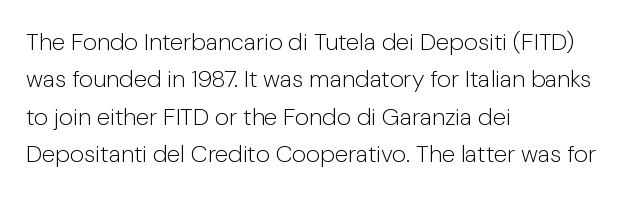
{"italic": "no", "bold": "no", "underline": "no", "align": "left", "line_spacing": "normal", "line_spacing_ratio": 1.56, "letter_spacing": "normal", "letter_spacing_em": 0.0, "glyph_px": 24}
